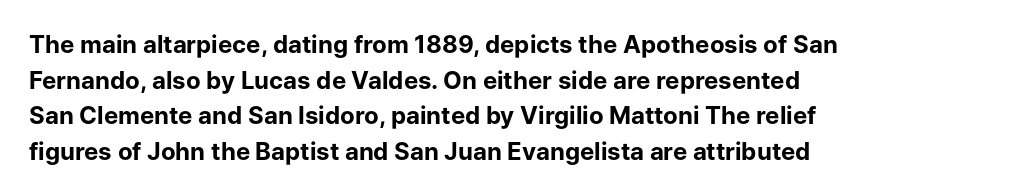
The image shows 24 px bold type, upright; set left-aligned, normal line spacing (1.48x), normal letter spacing, not underlined.
